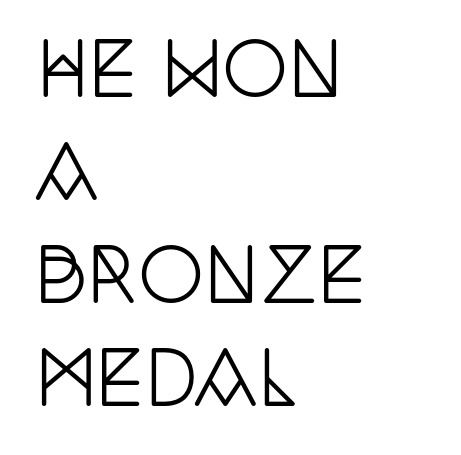
Italic? Not at all — the glyphs are vertical. Between one letter and the next there's only the usual sliver of space. The type family on display is of the serif kind. Which margin do the lines hug? The left one — the right edge is uneven. Each letter keeps its own natural width here, so spacing adapts to shape.
